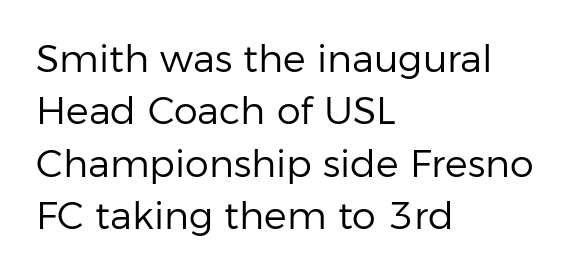
Q: Is the text bold? A: No.
Q: Is the text italic (slanted)? A: No, it is upright.
Q: Is the typeface a serif or a sans-serif typeface? A: Sans-serif.
Q: Is the text underlined? A: No.
Q: How is the paragraph aligned? A: Left-aligned.
Q: Is the spacing between letters normal or unusually wide? A: Normal.
Q: Is the spacing between lines tight, normal or loose? A: Normal.
Q: Width (condensed, normal, or wide)? A: Normal.
Q: Stroke contrast? A: Low.
Q: x-height? A: Medium.
Q: Monospaced? A: No.
